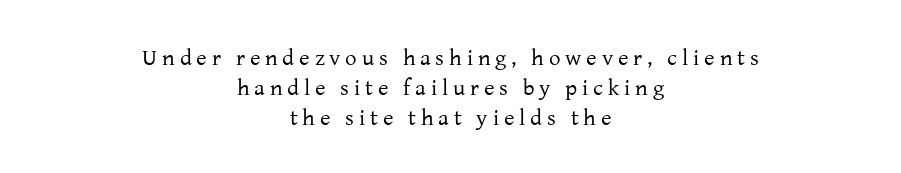
The image shows 23 px text type, upright; set centered, normal line spacing (1.3x), unusually wide letter spacing (+0.21 em), not underlined.
